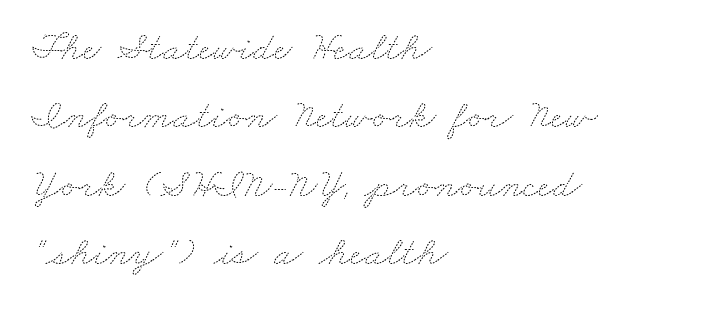
Q: Is the text bold? A: No.
Q: Is the text underlined? A: No.
Q: How is the paragraph aligned? A: Left-aligned.
Q: Is the spacing between letters normal or unusually wide? A: Normal.
Q: Is the spacing between lines tight, normal or loose? A: Normal.
Q: Width (condensed, normal, or wide)? A: Wide.
Q: Stroke contrast? A: Medium.
Q: x-height? A: Small.
Q: Monospaced? A: No.
